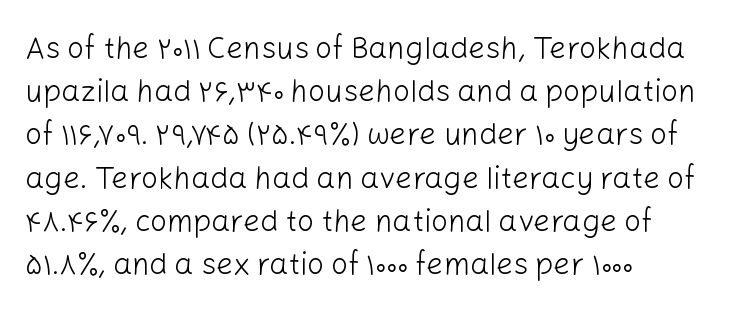
The image shows 30 px light sans-serif type, upright; set left-aligned, normal line spacing (1.44x), normal letter spacing, not underlined; low stroke contrast and a medium x-height.
